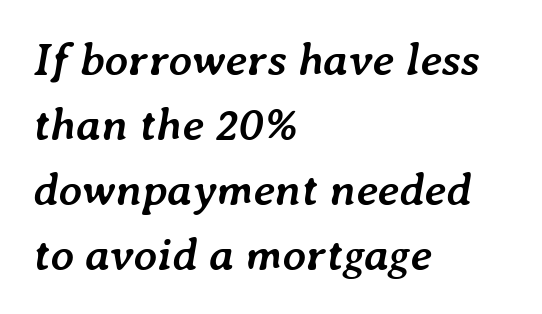
The image shows 46 px semibold type, italic (leaning right); set left-aligned, normal line spacing (1.41x), normal letter spacing, not underlined; low stroke contrast and a medium x-height.
